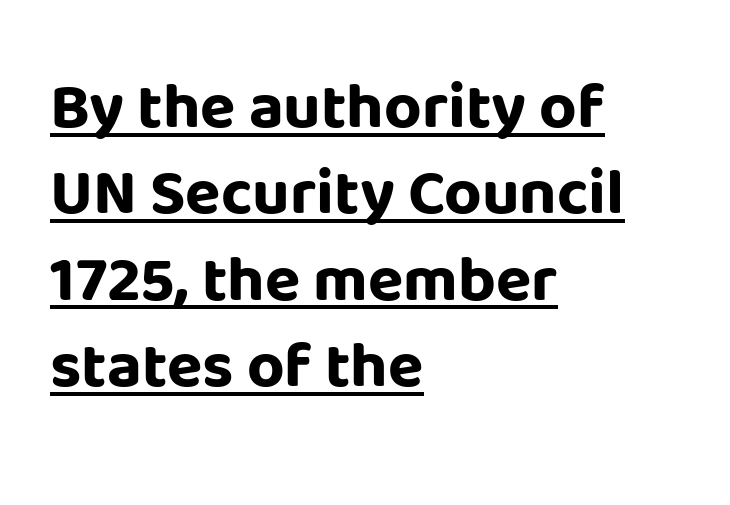
A typesetter would call this zero additional tracking. Like a heading marked for emphasis, these lines bear an underscore. Looks like regular typesetting: each glyph gets only the width it needs. Italic: no, the glyphs are upright roman. The rendering anchors every line to the left-hand side. The rendering uses a moderate line-height, typical for paragraphs.
